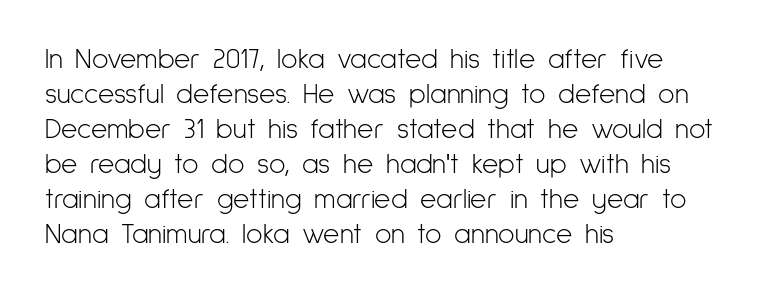
{"serif": "no", "italic": "no", "bold": "no", "weight": "light", "width": "condensed", "stroke_contrast": "low", "x_height": "medium", "monospaced": "no", "underline": "no", "align": "left", "line_spacing": "normal", "line_spacing_ratio": 1.25, "letter_spacing": "normal", "letter_spacing_em": 0.0, "glyph_px": 28}
